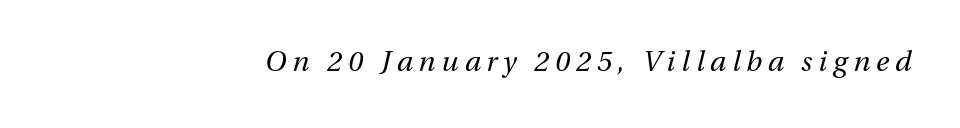
The image shows 28 px regular-weight type, italic (leaning right); set unusually wide letter spacing (+0.21 em), not underlined; medium stroke contrast and a medium x-height.
